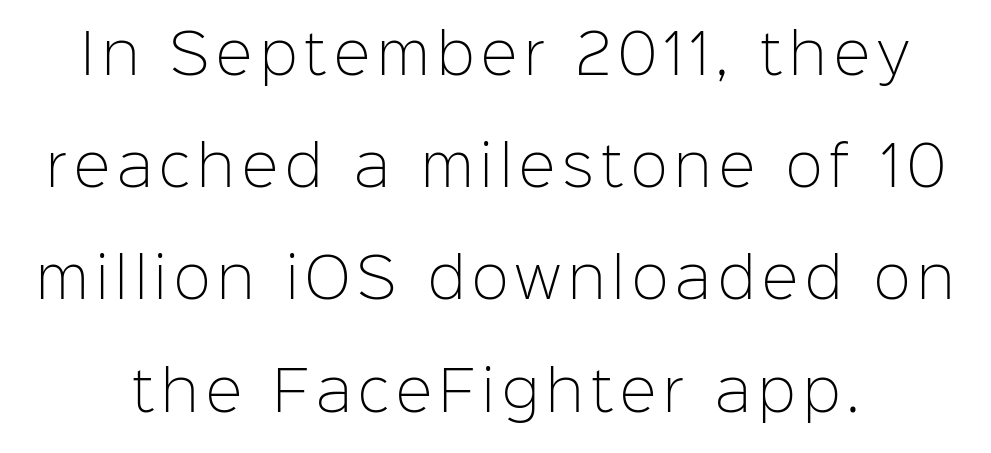
{"serif": "no", "italic": "no", "bold": "no", "weight": "light", "width": "normal", "stroke_contrast": "low", "x_height": "medium", "monospaced": "no", "underline": "no", "align": "center", "line_spacing": "loose", "line_spacing_ratio": 2.04, "glyph_px": 55}
